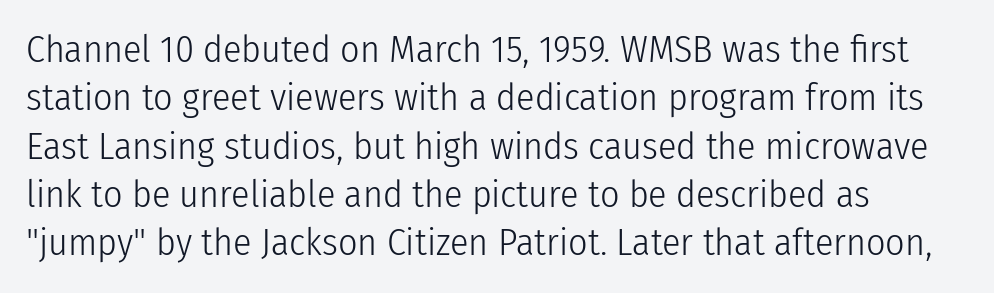
Q: Is the text bold? A: No.
Q: Is the text italic (slanted)? A: No, it is upright.
Q: Is the typeface a serif or a sans-serif typeface? A: Sans-serif.
Q: Is the text underlined? A: No.
Q: How is the paragraph aligned? A: Left-aligned.
Q: Is the spacing between letters normal or unusually wide? A: Normal.
Q: Is the spacing between lines tight, normal or loose? A: Normal.
Q: Width (condensed, normal, or wide)? A: Condensed.
Q: Stroke contrast? A: Low.
Q: x-height? A: Medium.
Q: Monospaced? A: No.
